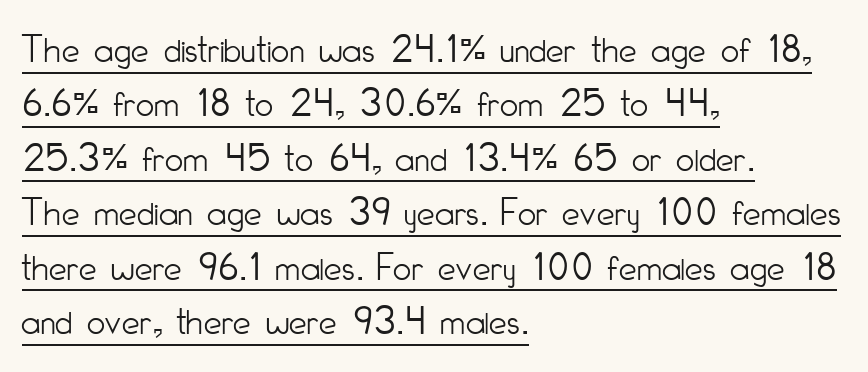
The image shows 40 px light, condensed sans-serif type, upright; set left-aligned, normal line spacing (1.36x), normal letter spacing, underlined; low stroke contrast and a small x-height.
